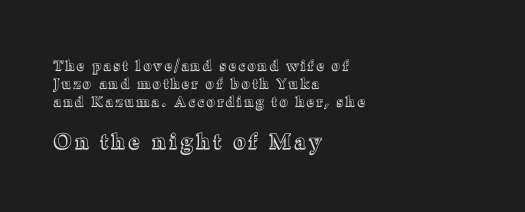
Q: Is the text italic (slanted)? A: No, it is upright.
Q: Is the text underlined? A: No.
Q: How is the paragraph aligned? A: Left-aligned.
Q: Is the spacing between letters normal or unusually wide? A: Unusually wide.
Q: Is the spacing between lines tight, normal or loose? A: Normal.
Q: Which block of text is set in a larger size, the first (top) or the second (bottom)? A: The second (bottom) one.
